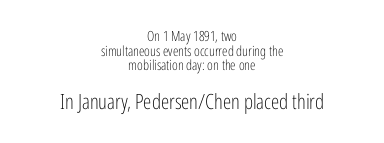
The image shows 21 px text type, upright; set centered, tight line spacing (1.04x), normal letter spacing, not underlined; the second (bottom) block is 1.5x larger.
